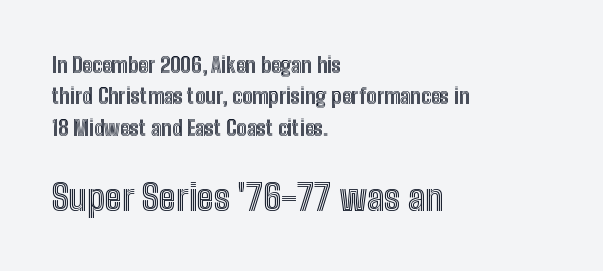
Q: Is the text italic (slanted)? A: No, it is upright.
Q: Is the text underlined? A: No.
Q: How is the paragraph aligned? A: Left-aligned.
Q: Is the spacing between letters normal or unusually wide? A: Normal.
Q: Is the spacing between lines tight, normal or loose? A: Normal.
Q: Which block of text is set in a larger size, the first (top) or the second (bottom)? A: The second (bottom) one.
Q: Width (condensed, normal, or wide)? A: Condensed.
Q: x-height? A: Medium.
Q: Monospaced? A: No.
